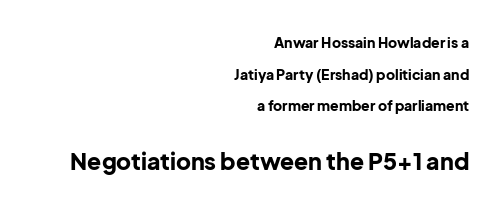
The image shows 23 px bold type, upright; set right-aligned, loose line spacing (2.26x), normal letter spacing, not underlined; the second (bottom) block is 1.64x larger.
